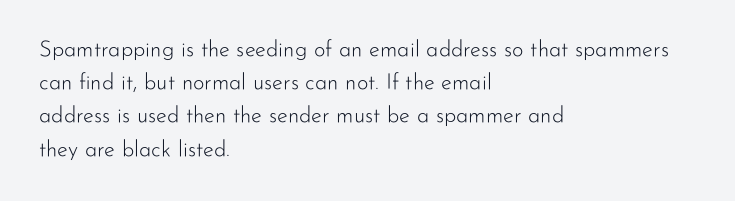
Q: Is the text bold? A: No.
Q: Is the text italic (slanted)? A: No, it is upright.
Q: Is the text underlined? A: No.
Q: How is the paragraph aligned? A: Left-aligned.
Q: Is the spacing between letters normal or unusually wide? A: Normal.
Q: Is the spacing between lines tight, normal or loose? A: Normal.
